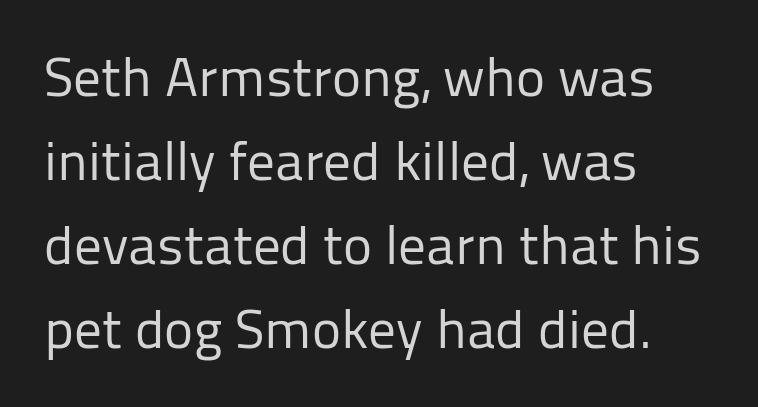
Q: Is the text bold? A: No.
Q: Is the text italic (slanted)? A: No, it is upright.
Q: Is the typeface a serif or a sans-serif typeface? A: Sans-serif.
Q: Is the text underlined? A: No.
Q: How is the paragraph aligned? A: Left-aligned.
Q: Is the spacing between letters normal or unusually wide? A: Normal.
Q: Is the spacing between lines tight, normal or loose? A: Normal.
Q: Width (condensed, normal, or wide)? A: Normal.
Q: Stroke contrast? A: Low.
Q: x-height? A: Medium.
Q: Monospaced? A: No.
